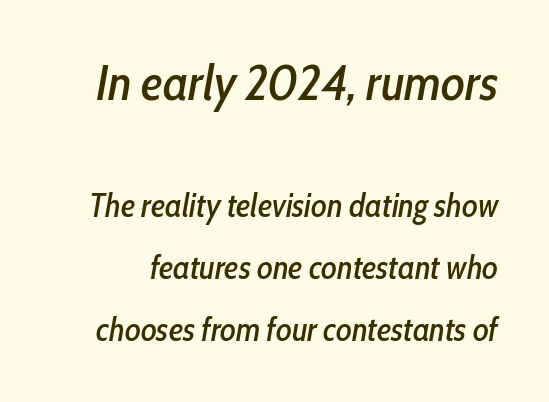
{"italic": "yes", "lean": "right", "slant_degrees": 10, "width": "condensed", "stroke_contrast": "low", "x_height": "medium", "monospaced": "no", "underline": "no", "line_spacing_ratio": 1.88, "letter_spacing": "normal", "letter_spacing_em": 0.0, "larger_block": "first", "size_ratio": 1.52, "glyph_px": 50}
